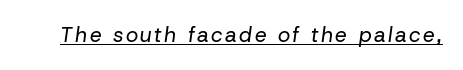
Q: Is the text bold? A: No.
Q: Is the text italic (slanted)? A: Yes, it leans right by about 8 degrees.
Q: Is the text underlined? A: Yes.
